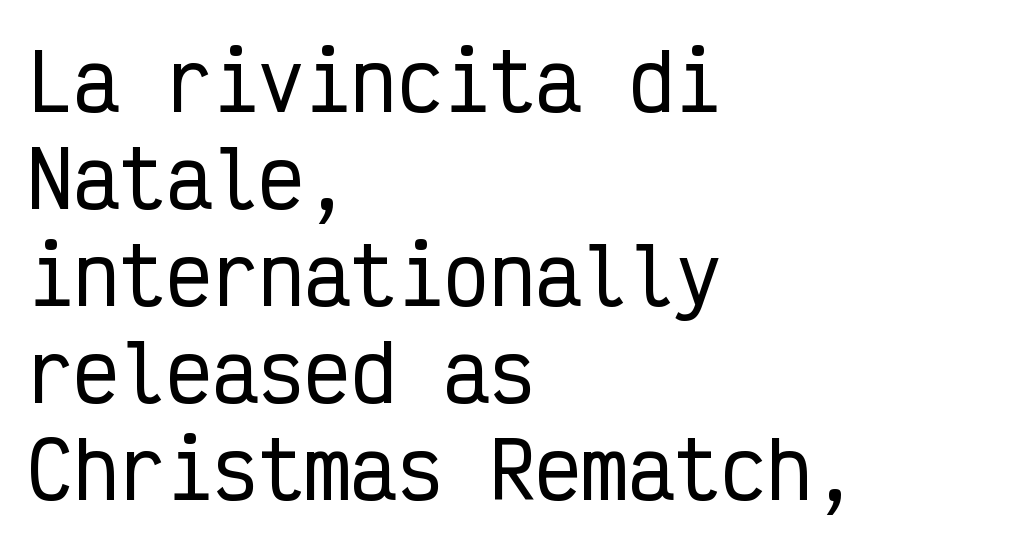
{"serif": "no", "italic": "no", "width": "condensed", "stroke_contrast": "low", "x_height": "medium", "monospaced": "yes", "underline": "no", "align": "left", "line_spacing": "normal", "line_spacing_ratio": 1.26, "letter_spacing": "normal", "letter_spacing_em": 0.0, "glyph_px": 77}
